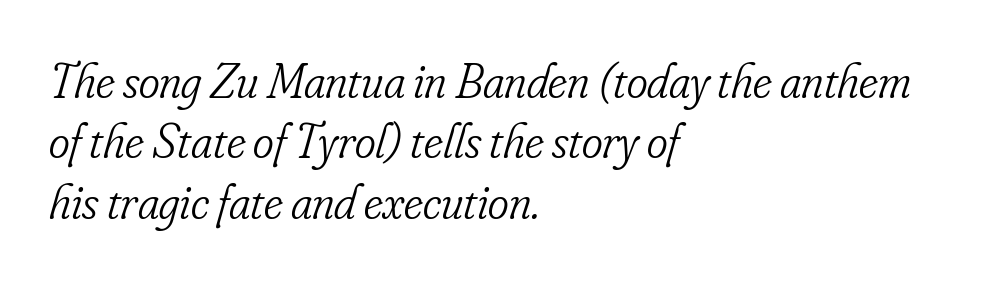
Q: Is the text bold? A: No.
Q: Is the text italic (slanted)? A: Yes, it leans right by about 16 degrees.
Q: Is the typeface a serif or a sans-serif typeface? A: Serif.
Q: Is the text underlined? A: No.
Q: How is the paragraph aligned? A: Left-aligned.
Q: Is the spacing between letters normal or unusually wide? A: Normal.
Q: Width (condensed, normal, or wide)? A: Condensed.
Q: Stroke contrast? A: Low.
Q: x-height? A: Small.
Q: Monospaced? A: No.
